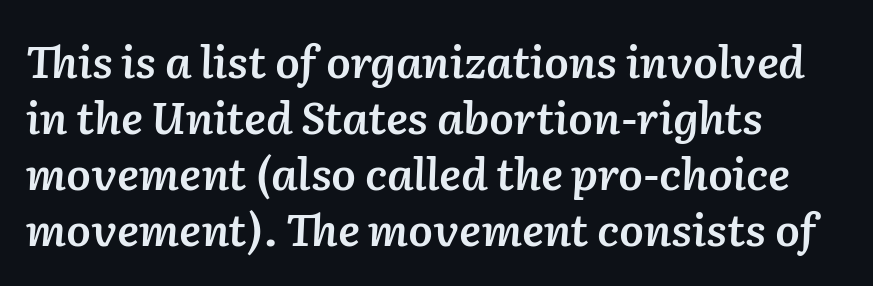
Does the lettering tilt? It does — this is italic. Evenly set lines give the paragraph a standard silhouette. The face used here is proportionally spaced, like ordinary book or web type. As a designer I'd log this as weight 600, semibold. The face used here is rendered with its standard letterfit.
